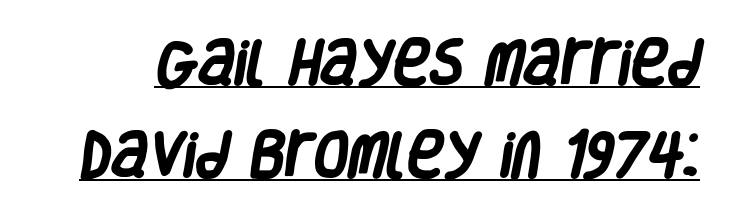
The characters display no serif detailing; their extremities are plain. The type is set solid horizontally, with unmodified tracking. Is this a fixed-width face? No — the glyphs have proportional, varying widths. In terms of weight, the rendering is a true, heavy bold. These characters rest on top of a visible drawn line.
